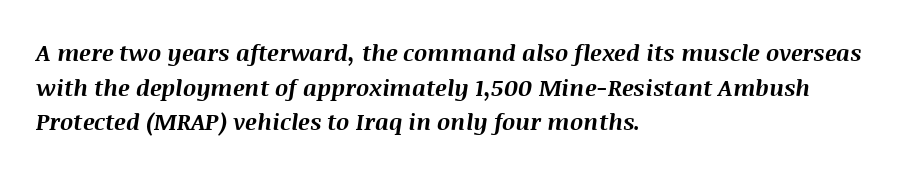
The image shows 23 px bold type, italic (leaning right); set left-aligned, normal line spacing (1.51x), normal letter spacing, not underlined.
